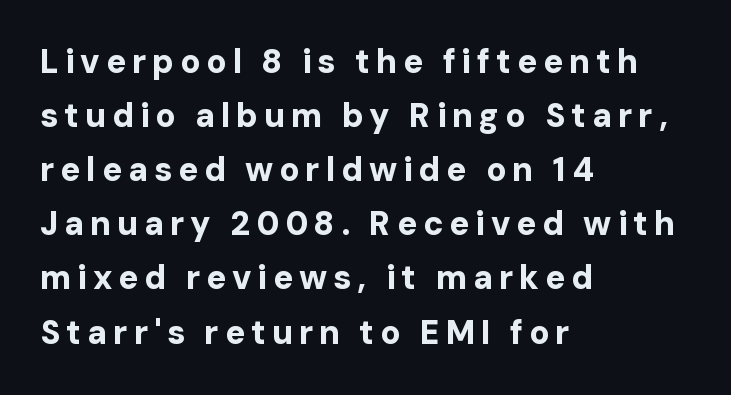
{"serif": "no", "italic": "no", "bold": "yes", "weight": "bold", "width": "normal", "stroke_contrast": "low", "x_height": "medium", "monospaced": "no", "underline": "no", "align": "left", "line_spacing": "normal", "line_spacing_ratio": 1.64, "glyph_px": 33}
